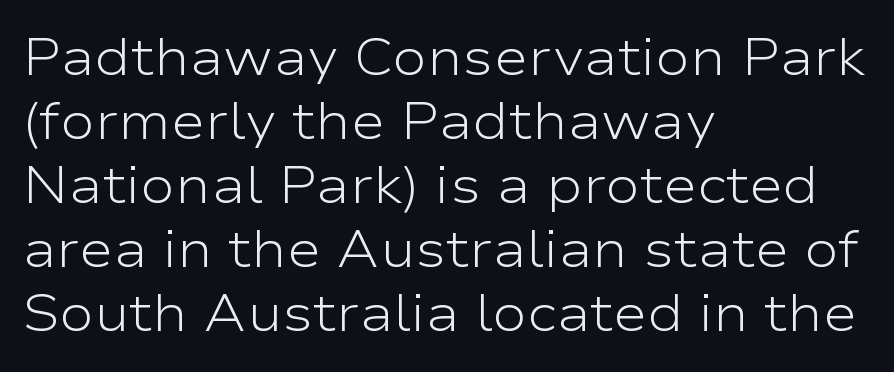
{"serif": "no", "italic": "no", "bold": "no", "weight": "light", "width": "wide", "stroke_contrast": "low", "x_height": "medium", "monospaced": "no", "underline": "no", "align": "left", "line_spacing_ratio": 1.23, "letter_spacing": "normal", "letter_spacing_em": 0.0, "glyph_px": 52}
